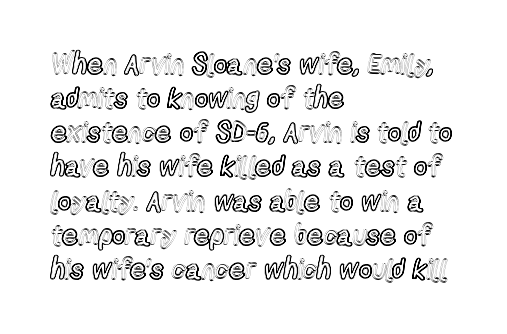
The image shows 28 px condensed type; set left-aligned, line spacing 1.22x, normal letter spacing, not underlined; a medium x-height.
